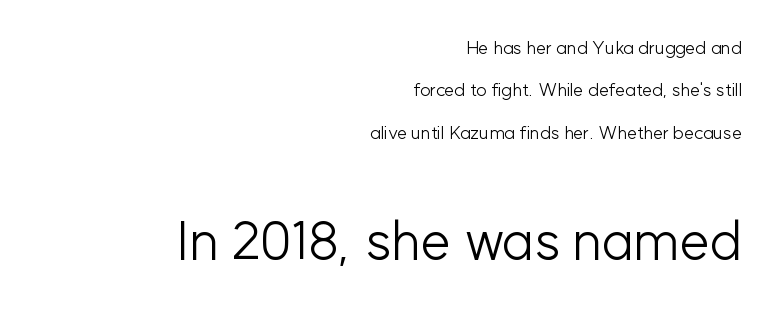
The image shows 54 px light sans-serif type, upright; set right-aligned, loose line spacing (2.35x), normal letter spacing, not underlined; the second (bottom) block is 3.0x larger; low stroke contrast and a medium x-height.
